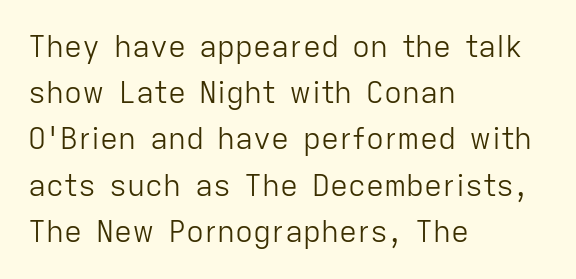
Q: Is the text bold? A: No.
Q: Is the text italic (slanted)? A: No, it is upright.
Q: Is the typeface a serif or a sans-serif typeface? A: Sans-serif.
Q: Is the text underlined? A: No.
Q: How is the paragraph aligned? A: Left-aligned.
Q: Is the spacing between letters normal or unusually wide? A: Normal.
Q: Is the spacing between lines tight, normal or loose? A: Normal.
Q: Width (condensed, normal, or wide)? A: Normal.
Q: Stroke contrast? A: Low.
Q: x-height? A: Medium.
Q: Monospaced? A: No.
